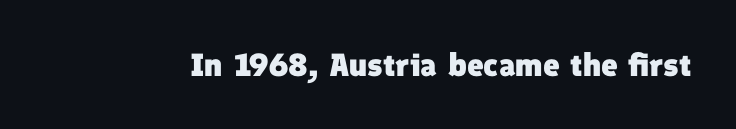
Decoration check: the copy has no underline. Note the varied advance widths — an 'i' is clearly narrower than an 'm'. Does the type have serifs? No, each stem ends abruptly. Observe the ordinary spacing: letters are neighbours, not strangers.
